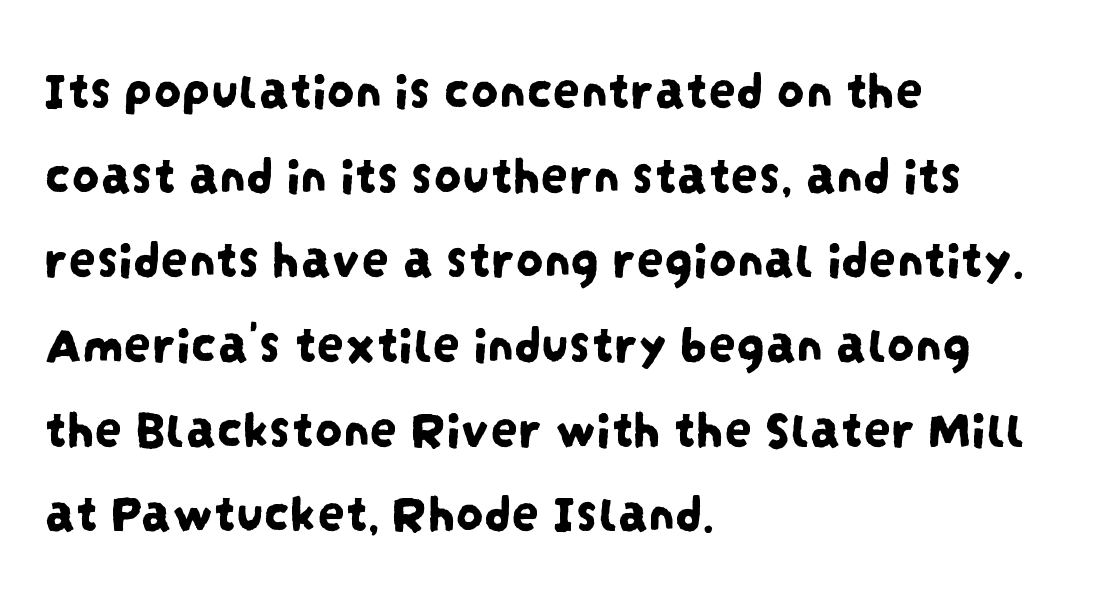
{"serif": "no", "width": "condensed", "stroke_contrast": "low", "x_height": "large", "monospaced": "no", "underline": "no", "align": "left", "line_spacing": "normal", "line_spacing_ratio": 1.54, "letter_spacing": "normal", "letter_spacing_em": 0.0, "glyph_px": 55}
